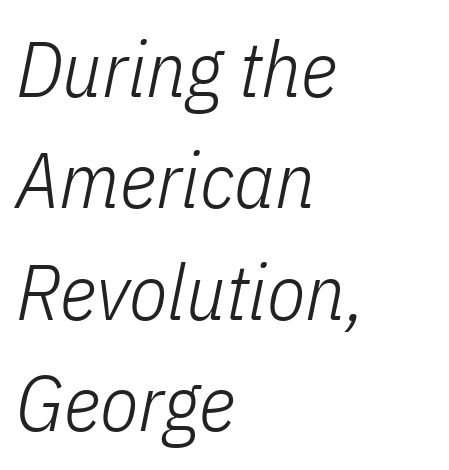
There's an unmistakable incline to the writing here. Is the letter spacing exaggerated? No — it looks like the ordinary default. Any mark beneath the type? The region is blank. Teacher's note: observe the even left margin — that is flush-left alignment. If you measured baseline to baseline, you'd find a middling distance.
